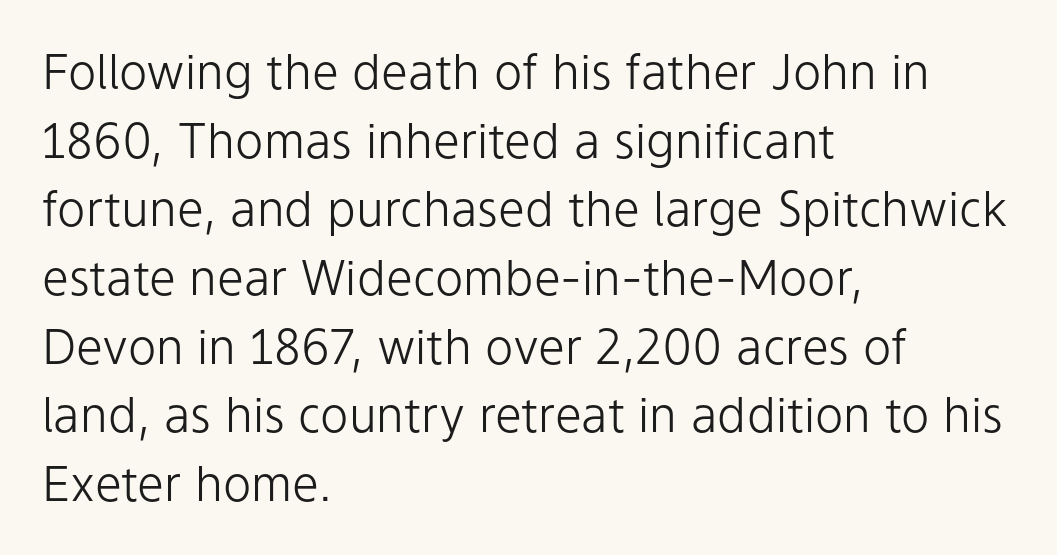
The image shows 48 px light sans-serif type, upright; set left-aligned, normal line spacing (1.43x), normal letter spacing, not underlined; low stroke contrast and a medium x-height.
